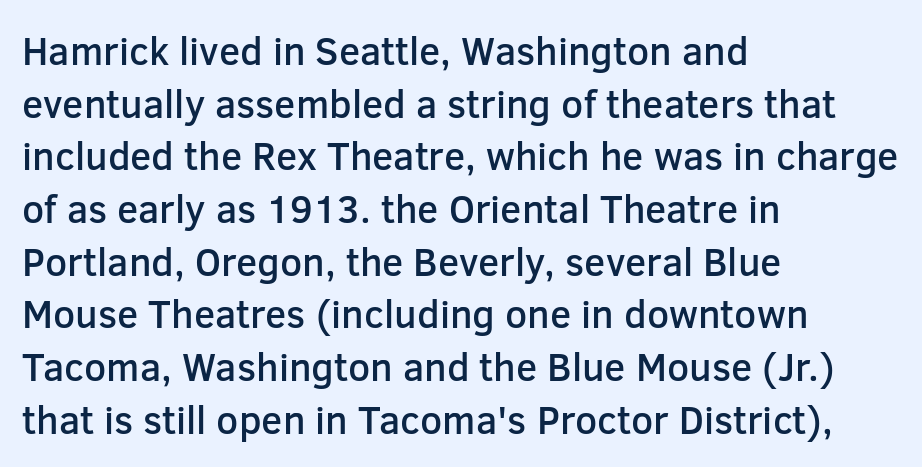
The face used here is a semibold: visibly heavier than regular, lighter than bold. Horizontal alignment here is leftward, the default for most running prose. These lines are composed in type without serifs. A normal amount of white space separates one row of letters from the next. No word sits above an underline.
